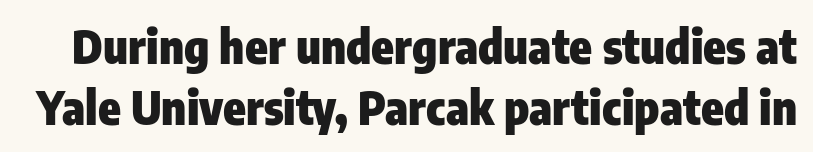
The image shows 46 px heavy, condensed sans-serif type, upright; set normal line spacing (1.32x), normal letter spacing, not underlined; low stroke contrast and a medium x-height.
